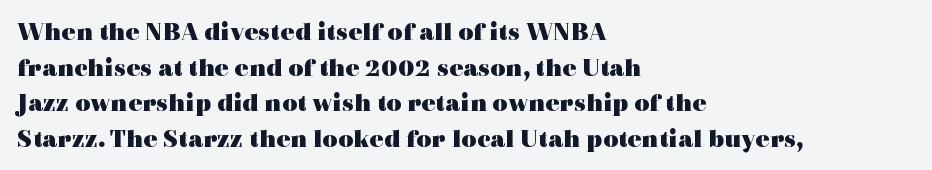
Q: Is the text bold? A: Yes.
Q: Is the text italic (slanted)? A: No, it is upright.
Q: Is the text underlined? A: No.
Q: How is the paragraph aligned? A: Left-aligned.
Q: Is the spacing between letters normal or unusually wide? A: Normal.
Q: Is the spacing between lines tight, normal or loose? A: Normal.
